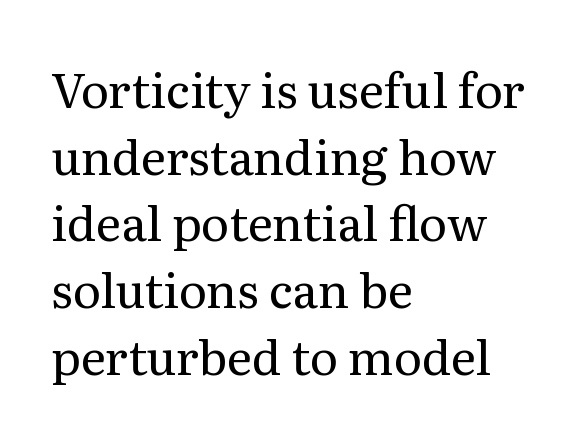
Q: Is the text bold? A: No.
Q: Is the text italic (slanted)? A: No, it is upright.
Q: Is the typeface a serif or a sans-serif typeface? A: Serif.
Q: Is the text underlined? A: No.
Q: How is the paragraph aligned? A: Left-aligned.
Q: Is the spacing between letters normal or unusually wide? A: Normal.
Q: Is the spacing between lines tight, normal or loose? A: Normal.
Q: Width (condensed, normal, or wide)? A: Normal.
Q: Stroke contrast? A: Medium.
Q: x-height? A: Medium.
Q: Monospaced? A: No.
